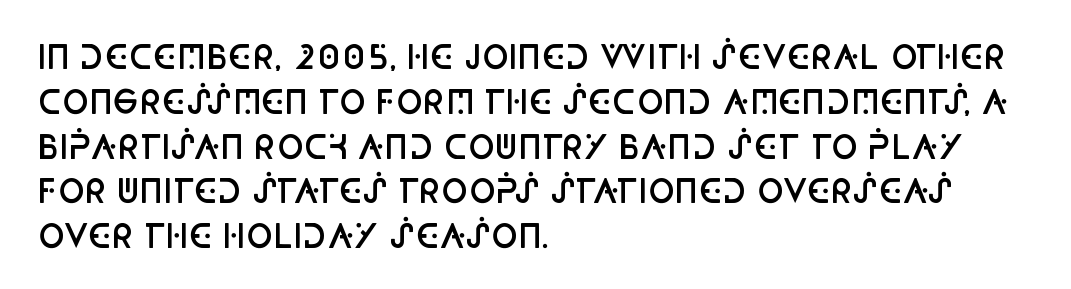
{"serif": "no", "italic": "no", "bold": "semi", "weight": "semibold", "width": "condensed", "stroke_contrast": "low", "x_height": "large", "monospaced": "no", "underline": "no", "align": "left", "line_spacing": "normal", "line_spacing_ratio": 1.4, "letter_spacing": "normal", "letter_spacing_em": 0.0, "glyph_px": 32}
